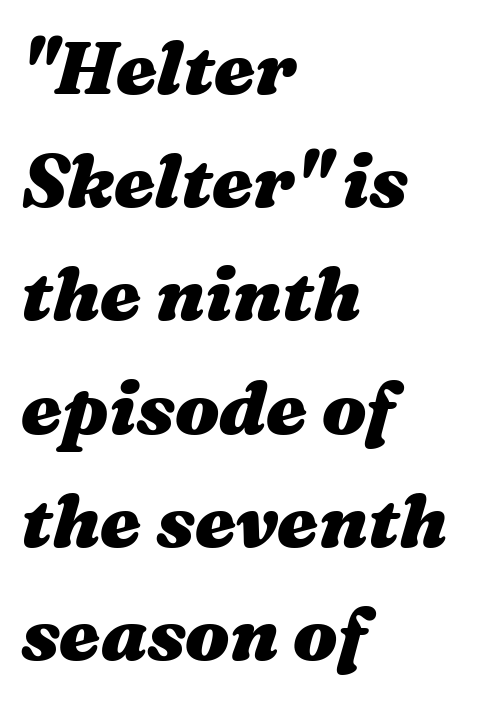
Style check: oblique. This rendering uses left alignment, leaving the right contour irregular. Between one letter and the next there's only the usual sliver of space. Letters rest on an invisible, unmarked baseline. Each letter keeps its own natural width here, so spacing adapts to shape.
